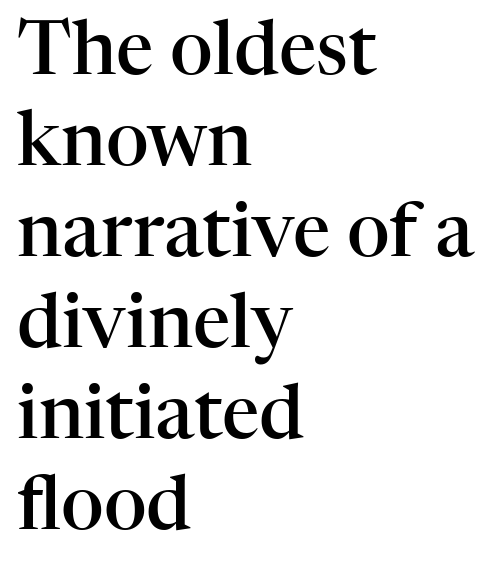
Plain, unruled lines of type. Font category for this specimen: serif. A somewhat darkened texture: the type is semibold rather than bold. These lines were composed using upright roman letters. Short note: letters normally spaced. Think of a printed novel: that variable character pitch is what you see here.
